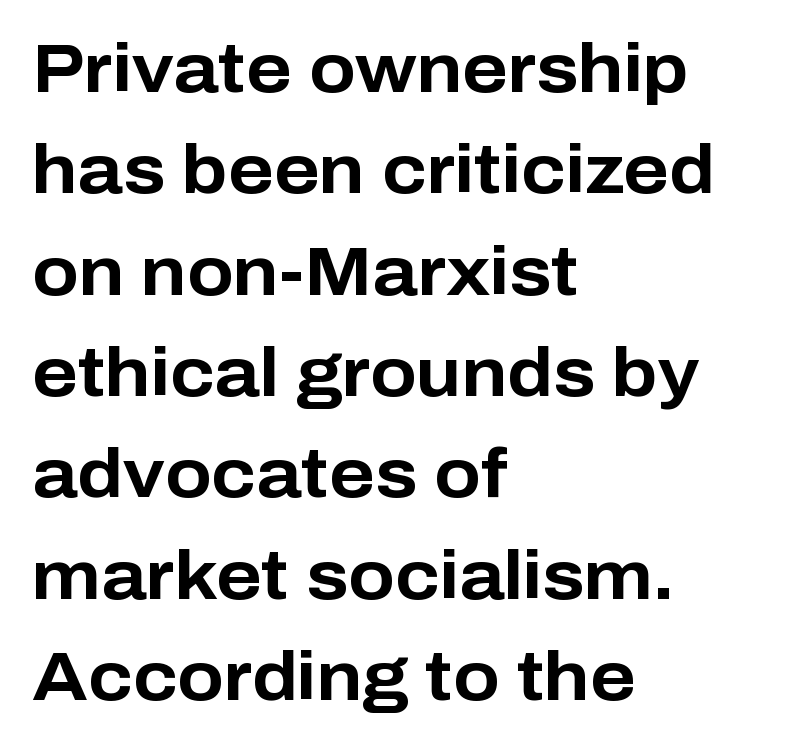
The rows are spaced the way most documents space them. Weight: bold. Letterform terminals end flat and unadorned throughout the passage. Letter spacing: default. The typesetter chose a ragged-right arrangement here.
